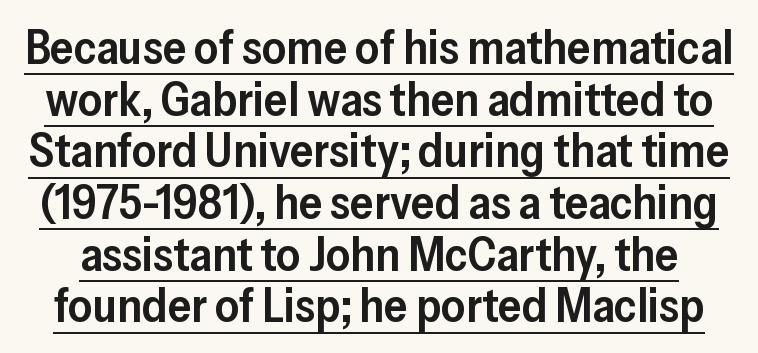
The image shows 47 px semibold sans-serif type, upright; set tight line spacing (1.1x), normal letter spacing, underlined; low stroke contrast and a medium x-height.
